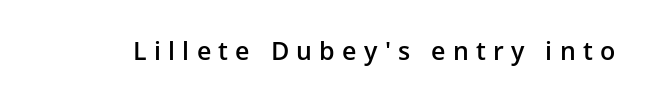
The image shows 25 px text type, upright; set unusually wide letter spacing (+0.29 em), not underlined.
